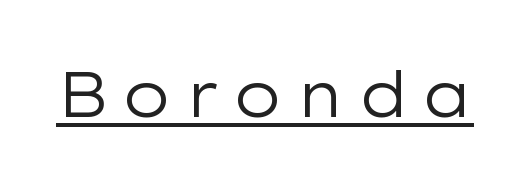
{"serif": "no", "italic": "no", "bold": "no", "weight": "regular", "width": "wide", "stroke_contrast": "low", "x_height": "medium", "monospaced": "no", "underline": "yes", "glyph_px": 63}
